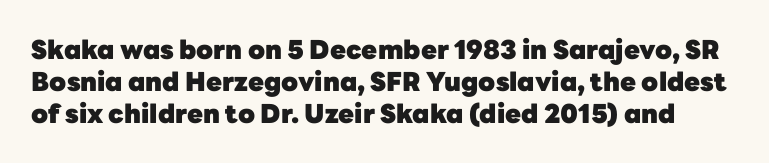
{"italic": "no", "bold": "yes", "underline": "no", "line_spacing_ratio": 1.24, "letter_spacing": "normal", "letter_spacing_em": 0.0, "glyph_px": 26}
